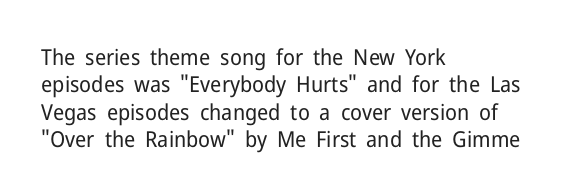
Counters stay open thanks to moderate or lighter strokes. All the whitespace from short lines collects on the right. Normally led — the rows are evenly, conventionally spaced. The glyphs are unaccompanied by any horizontal stroke below them.
